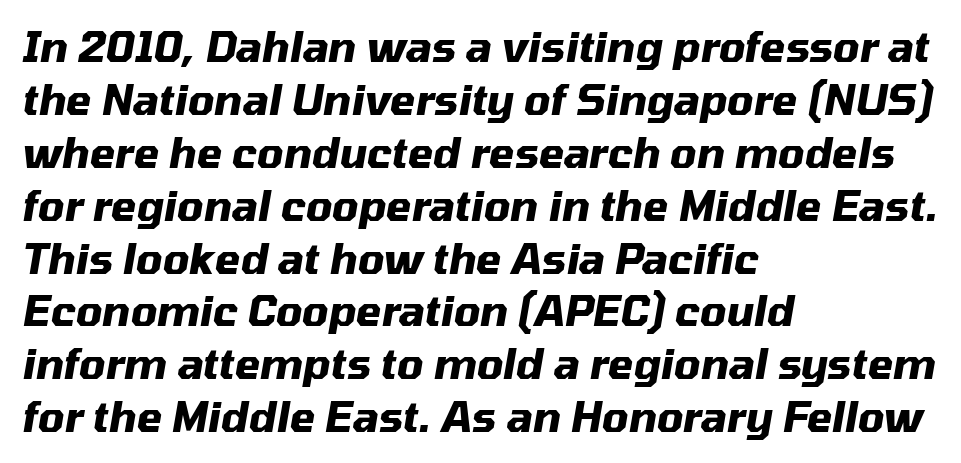
Alignment: flush left. Varying glyph widths throughout — classic text-font behaviour. In terms of letterspacing, this is plain default setting. The passage shown leans; its letterforms are oblique. Unmarked baselines from the first word to the last. What's the leading like? Ordinary, nothing unusual.
